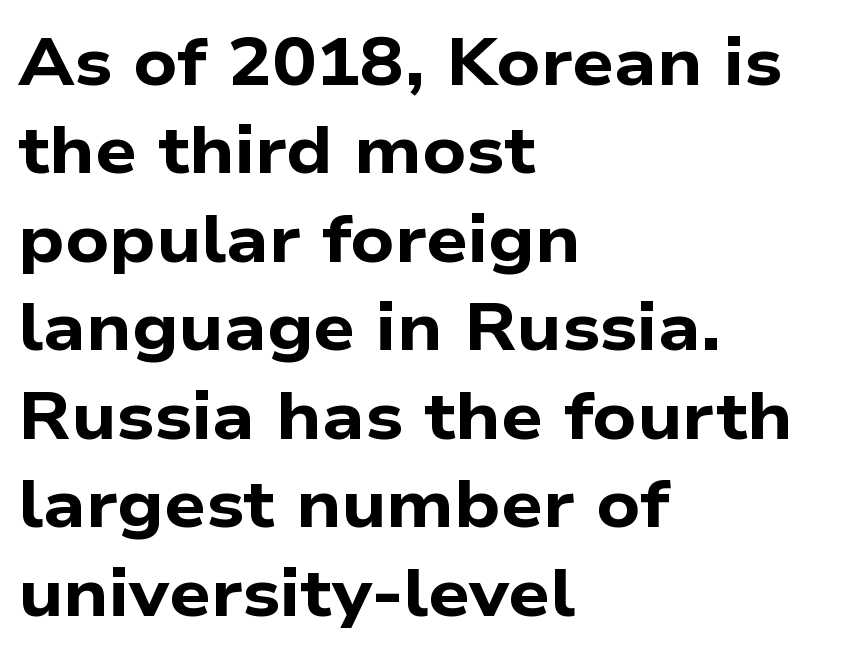
Q: Is the text bold? A: Yes.
Q: Is the typeface a serif or a sans-serif typeface? A: Sans-serif.
Q: Is the text underlined? A: No.
Q: How is the paragraph aligned? A: Left-aligned.
Q: Is the spacing between letters normal or unusually wide? A: Normal.
Q: Is the spacing between lines tight, normal or loose? A: Normal.
Q: Width (condensed, normal, or wide)? A: Wide.
Q: Stroke contrast? A: Low.
Q: x-height? A: Medium.
Q: Monospaced? A: No.
